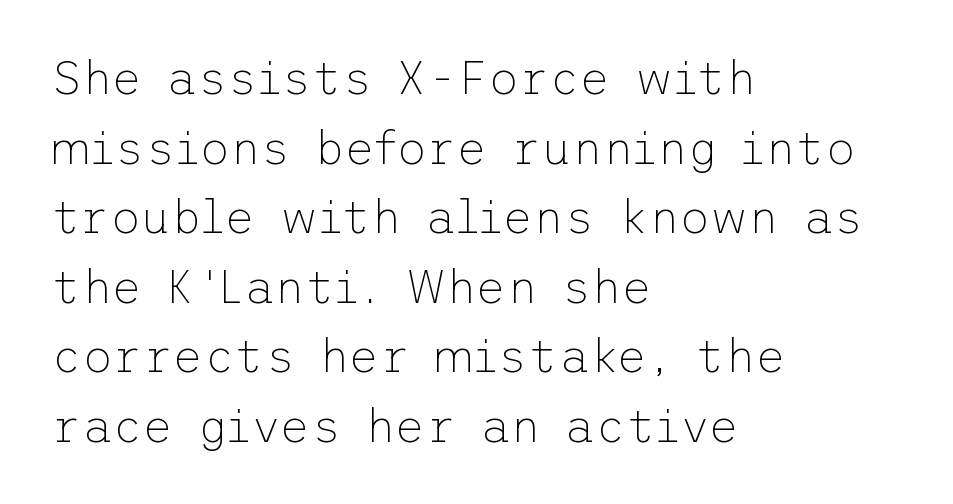
The image shows 47 px thin sans-serif type, upright; set left-aligned, normal line spacing (1.48x), normal letter spacing, not underlined; low stroke contrast and a medium x-height.
